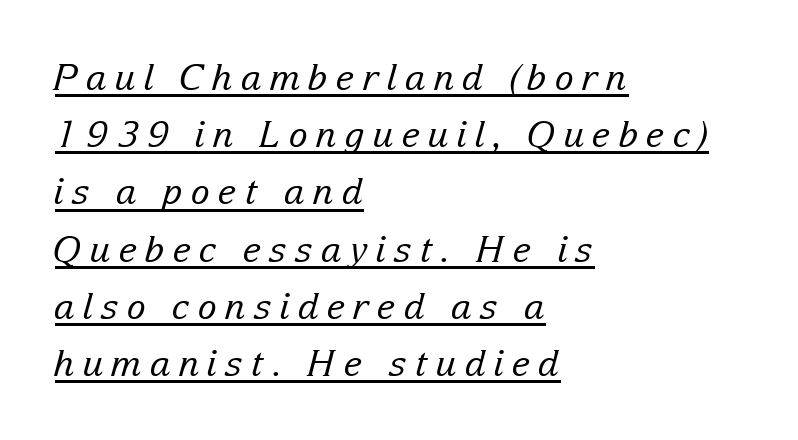
{"serif": "yes", "italic": "yes", "lean": "right", "slant_degrees": 15, "bold": "no", "weight": "regular", "width": "normal", "stroke_contrast": "low", "x_height": "medium", "monospaced": "no", "underline": "yes", "align": "left", "line_spacing": "normal", "line_spacing_ratio": 1.59, "letter_spacing": "wide", "letter_spacing_em": 0.22, "glyph_px": 36}
